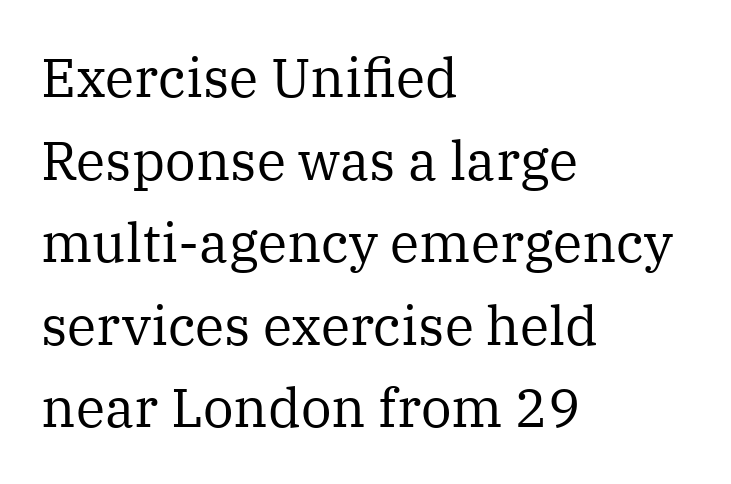
The image shows 54 px regular-weight serif type, upright; set left-aligned, normal line spacing (1.53x), normal letter spacing, not underlined; medium stroke contrast and a medium x-height.
